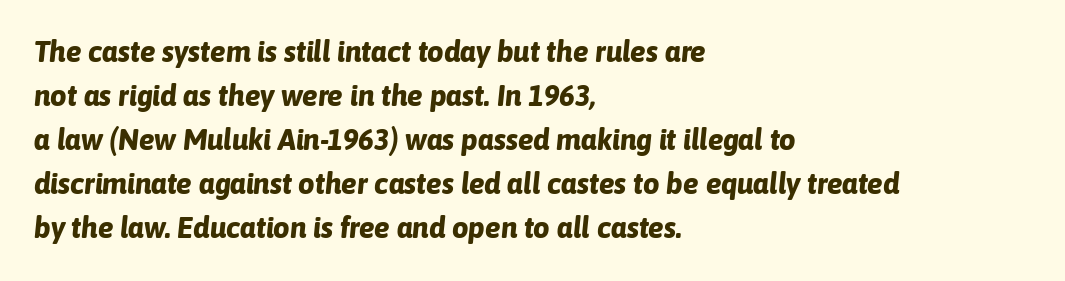
Notice how thick the strokes are: this is what a full bold looks like. Horizontal bands of white between lines are of average thickness. The letters advance in unequal steps, a hallmark of proportional type. A student would call this left alignment; a typographer would say flush left, rag right. Rule under the text: the space is simply empty.
